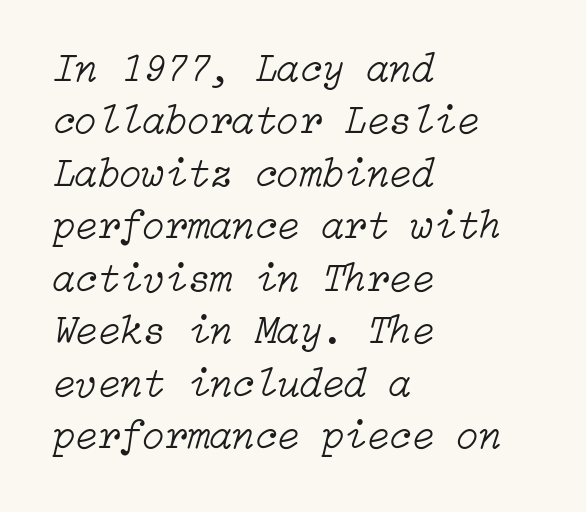
Q: Is the text bold? A: No.
Q: Is the text italic (slanted)? A: Yes, it leans right by about 15 degrees.
Q: Is the text underlined? A: No.
Q: How is the paragraph aligned? A: Left-aligned.
Q: Is the spacing between letters normal or unusually wide? A: Normal.
Q: Is the spacing between lines tight, normal or loose? A: Normal.
Q: Width (condensed, normal, or wide)? A: Normal.
Q: Stroke contrast? A: Low.
Q: x-height? A: Medium.
